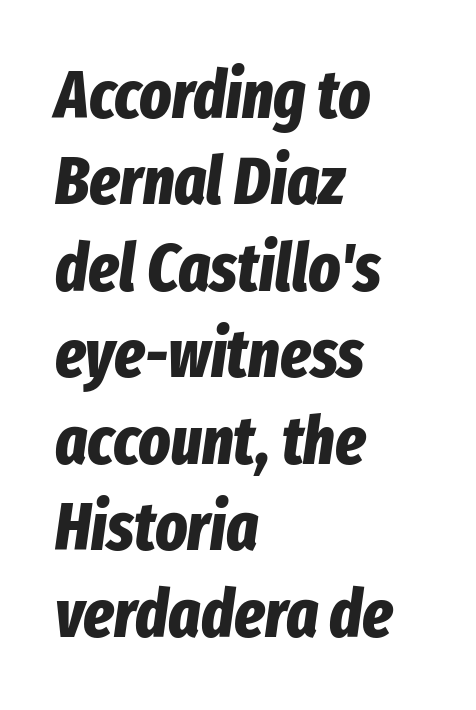
Yep, that's italic — everything's leaning. Line spacing here is normal. No extra tracking has been applied to these lines. Only glyphs here, with clear space below each row. Note the varied advance widths — an 'i' is clearly narrower than an 'm'. This sample is left-justified, so line endings fall wherever the words run out.
